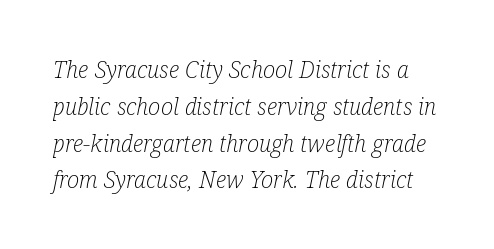
{"italic": "yes", "lean": "right", "slant_degrees": 12, "bold": "no", "underline": "no", "line_spacing": "normal", "line_spacing_ratio": 1.6, "letter_spacing": "normal", "letter_spacing_em": 0.0, "glyph_px": 23}
